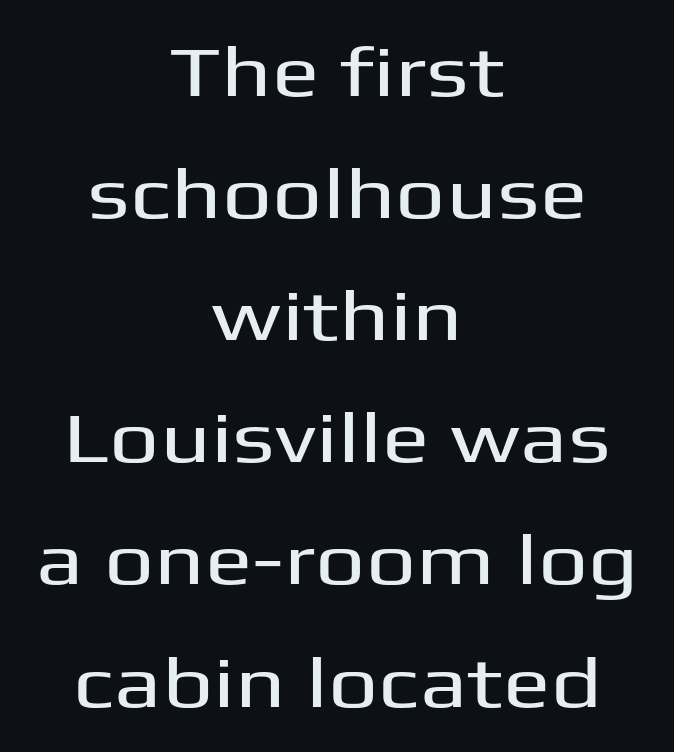
Regarding serifs, this sample does without them. These lines were composed using upright roman letters. The face used here is proportionally spaced, like ordinary book or web type. Short and long lines alike share a common midpoint. The rendering keeps characters at their native spacing.
